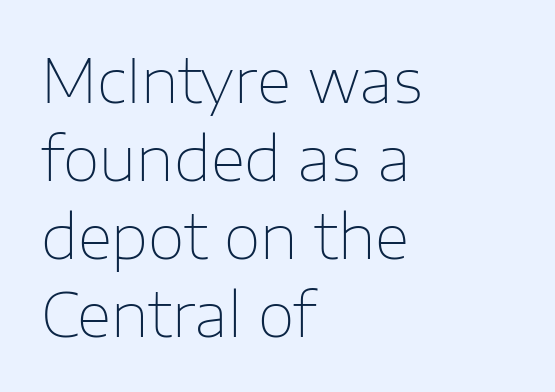
Q: Is the text bold? A: No.
Q: Is the text italic (slanted)? A: No, it is upright.
Q: Is the typeface a serif or a sans-serif typeface? A: Sans-serif.
Q: Is the text underlined? A: No.
Q: How is the paragraph aligned? A: Left-aligned.
Q: Is the spacing between letters normal or unusually wide? A: Normal.
Q: Is the spacing between lines tight, normal or loose? A: Normal.
Q: Width (condensed, normal, or wide)? A: Normal.
Q: Stroke contrast? A: Low.
Q: x-height? A: Medium.
Q: Monospaced? A: No.
